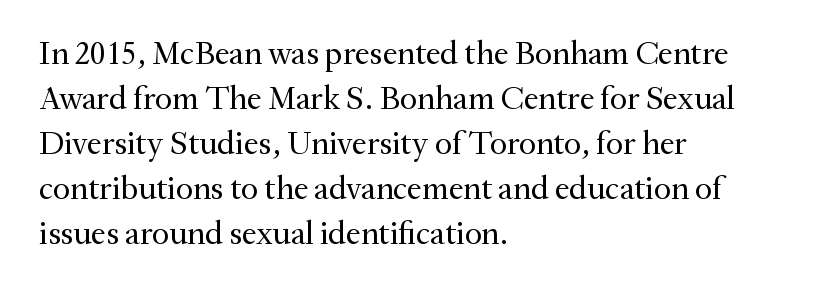
{"serif": "yes", "italic": "no", "bold": "no", "weight": "regular", "width": "normal", "stroke_contrast": "medium", "x_height": "small", "monospaced": "no", "underline": "no", "align": "left", "line_spacing": "normal", "line_spacing_ratio": 1.36, "letter_spacing": "normal", "letter_spacing_em": 0.0, "glyph_px": 33}
